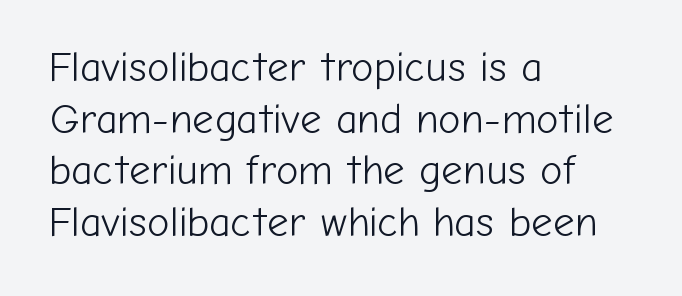
{"serif": "no", "italic": "no", "bold": "no", "weight": "light", "width": "normal", "stroke_contrast": "low", "x_height": "medium", "monospaced": "no", "underline": "no", "align": "left", "line_spacing_ratio": 1.23, "letter_spacing": "normal", "letter_spacing_em": 0.0, "glyph_px": 42}
